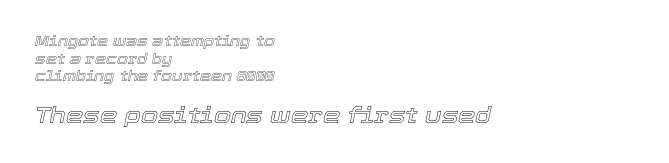
The image shows 22 px text type, italic (leaning right); set left-aligned, normal line spacing (1.26x), normal letter spacing, not underlined; the second (bottom) block is 1.57x larger.
